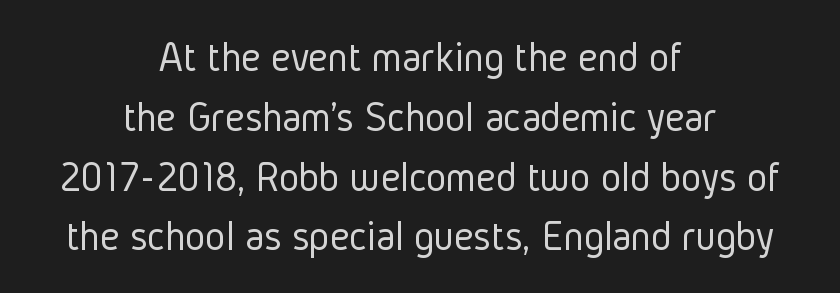
{"serif": "no", "italic": "no", "bold": "no", "weight": "light", "width": "condensed", "stroke_contrast": "low", "x_height": "medium", "monospaced": "no", "underline": "no", "align": "center", "line_spacing": "normal", "line_spacing_ratio": 1.39, "letter_spacing": "normal", "letter_spacing_em": 0.0, "glyph_px": 43}
